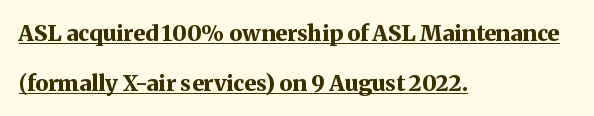
Interline gaps are noticeably wide in this sample. Beneath each row of characters lies a ruled line. The horizontal fit of the characters is conventional and even. The lines are quadded left. These words are printed bold, with thick strokes throughout.
